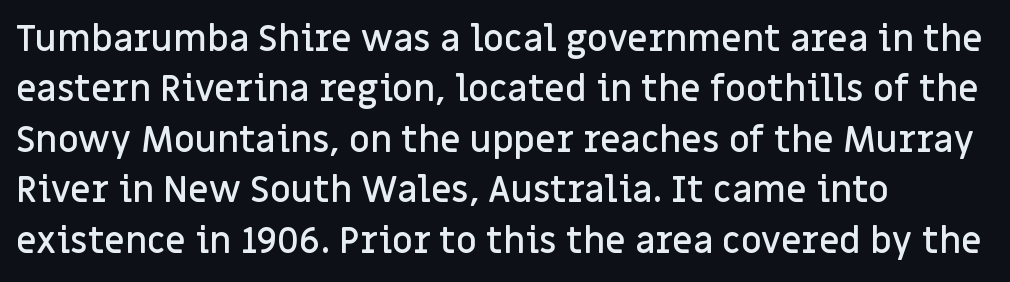
Q: Is the text bold? A: Semi-bold.
Q: Is the text italic (slanted)? A: No, it is upright.
Q: Is the typeface a serif or a sans-serif typeface? A: Sans-serif.
Q: Is the text underlined? A: No.
Q: How is the paragraph aligned? A: Left-aligned.
Q: Is the spacing between letters normal or unusually wide? A: Normal.
Q: Is the spacing between lines tight, normal or loose? A: Normal.
Q: Width (condensed, normal, or wide)? A: Normal.
Q: Stroke contrast? A: Low.
Q: x-height? A: Large.
Q: Monospaced? A: No.
